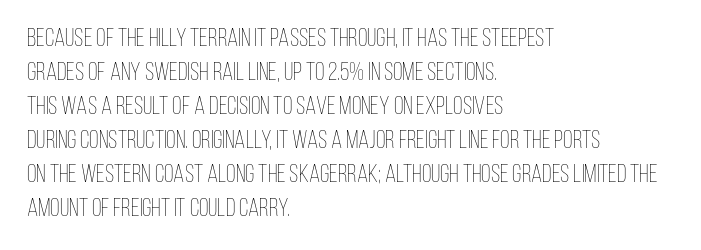
{"italic": "no", "bold": "no", "underline": "no", "align": "left", "line_spacing": "normal", "line_spacing_ratio": 1.36, "letter_spacing": "normal", "letter_spacing_em": 0.0, "glyph_px": 25}
